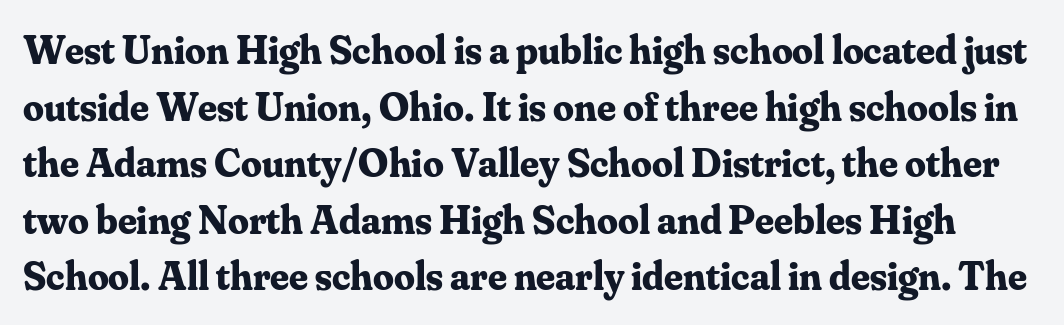
Does the lettering tilt? It doesn't — this is upright. Proportional: the letters do not fall into vertical columns. The text was rendered using a seriffed face with decorative stroke endings. Stroke thickness is high; the sample reads as a true bold. Only glyphs here, with clear space below each row.
